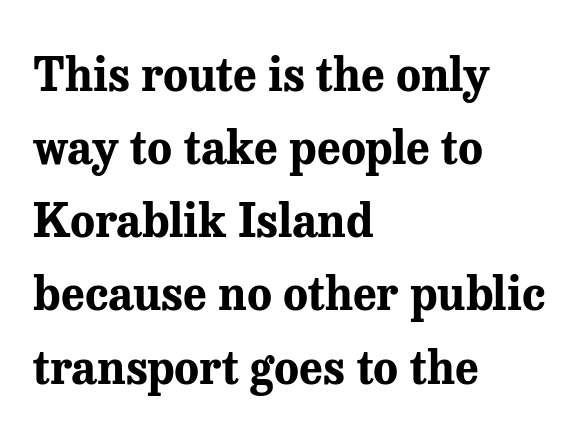
The image shows 46 px bold serif type, upright; set left-aligned, normal line spacing (1.59x), normal letter spacing, not underlined; medium stroke contrast and a medium x-height.
